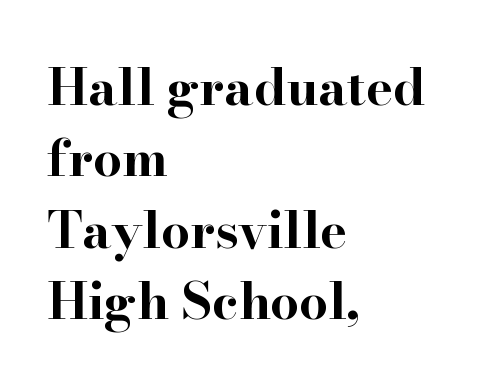
{"serif": "yes", "italic": "no", "bold": "yes", "weight": "bold", "width": "wide", "stroke_contrast": "high", "x_height": "small", "monospaced": "no", "underline": "no", "align": "left", "line_spacing": "normal", "line_spacing_ratio": 1.4, "letter_spacing": "normal", "letter_spacing_em": 0.0, "glyph_px": 51}
